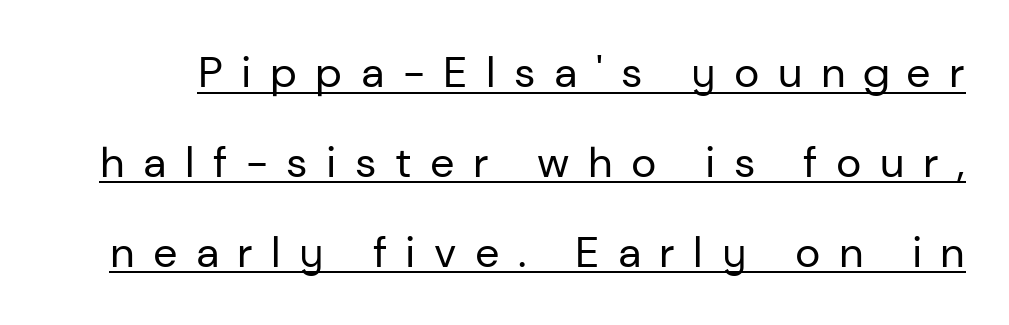
Note the varied advance widths — an 'i' is clearly narrower than an 'm'. Is there an underline? Yes — a line sits under the letters. Honestly, the rows look like they've been pulled way apart. Caption: face not bold, strokes unweighted.
